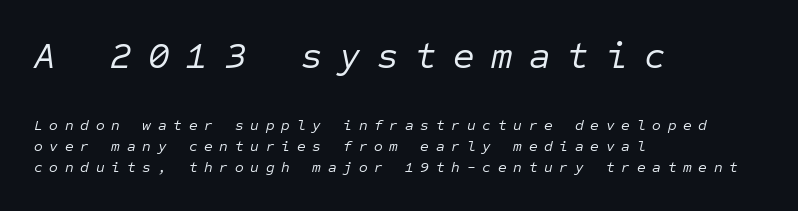
Q: Is the text bold? A: No.
Q: Is the text italic (slanted)? A: Yes, it leans right by about 12 degrees.
Q: Is the text underlined? A: No.
Q: How is the paragraph aligned? A: Left-aligned.
Q: Is the spacing between letters normal or unusually wide? A: Unusually wide.
Q: Is the spacing between lines tight, normal or loose? A: Normal.
Q: Which block of text is set in a larger size, the first (top) or the second (bottom)? A: The first (top) one.
Q: Width (condensed, normal, or wide)? A: Normal.
Q: Stroke contrast? A: Low.
Q: x-height? A: Medium.
Q: Monospaced? A: Yes.
